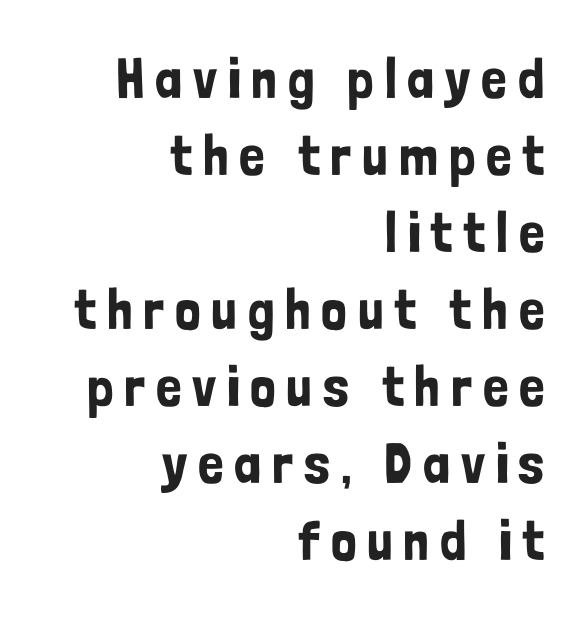
The image shows 57 px condensed sans-serif type, upright; set right-aligned, normal line spacing (1.35x), not underlined; low stroke contrast and a medium x-height.
